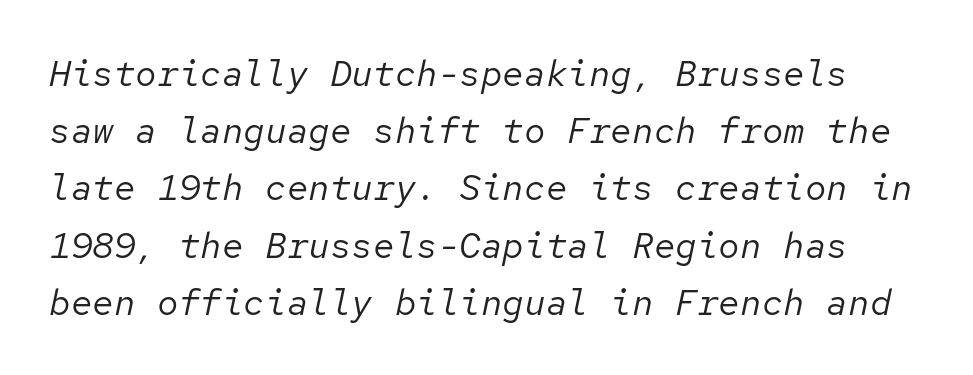
Q: Is the text bold? A: No.
Q: Is the text italic (slanted)? A: Yes, it leans right by about 12 degrees.
Q: Is the text underlined? A: No.
Q: Is the spacing between letters normal or unusually wide? A: Normal.
Q: Is the spacing between lines tight, normal or loose? A: Normal.
Q: Width (condensed, normal, or wide)? A: Normal.
Q: Stroke contrast? A: Low.
Q: x-height? A: Medium.
Q: Monospaced? A: Yes.
